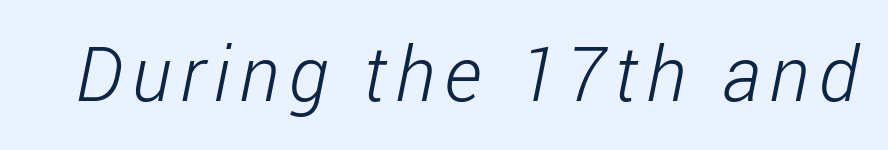
{"serif": "no", "bold": "no", "weight": "light", "width": "condensed", "stroke_contrast": "low", "x_height": "medium", "monospaced": "no", "underline": "no", "glyph_px": 76}
